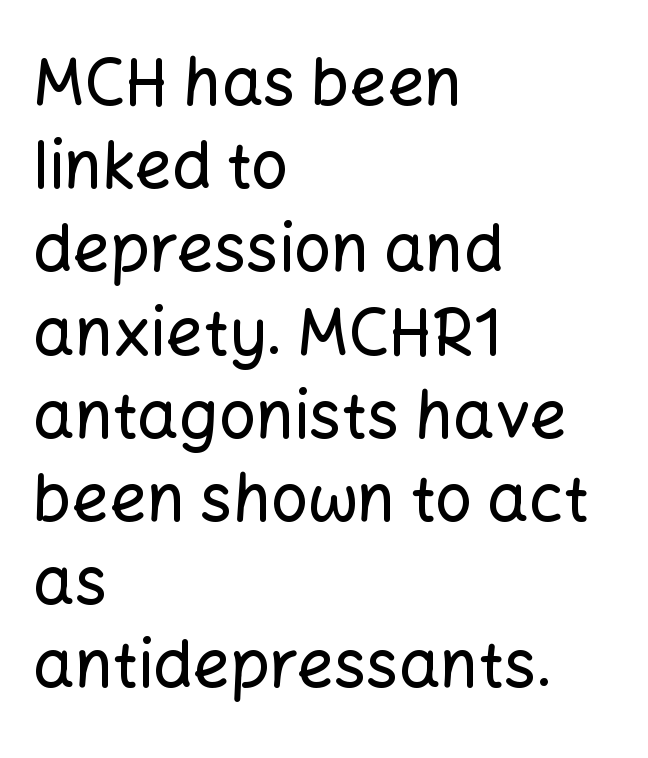
The image shows 65 px sans-serif type, upright; set left-aligned, normal line spacing (1.28x), normal letter spacing, not underlined; low stroke contrast and a medium x-height.
